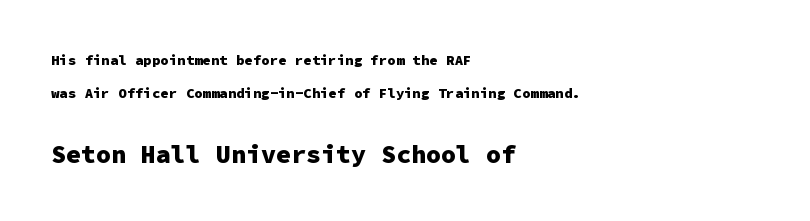
The image shows 25 px bold type, upright; set left-aligned, loose line spacing (2.38x), normal letter spacing, not underlined; the second (bottom) block is 1.79x larger.
